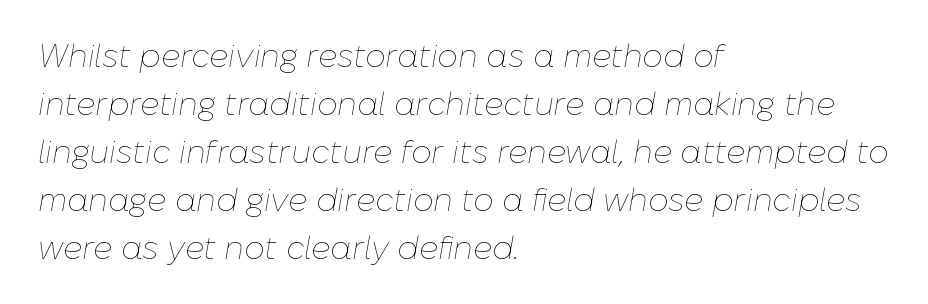
The image shows 32 px thin type, italic (leaning right); set left-aligned, normal line spacing (1.5x), normal letter spacing, not underlined; low stroke contrast and a medium x-height.
